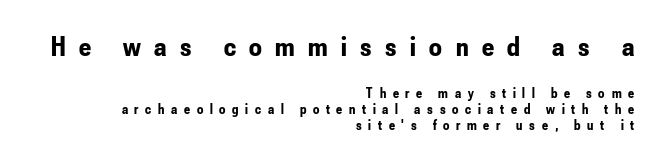
{"serif": "no", "italic": "no", "bold": "yes", "weight": "bold", "width": "condensed", "stroke_contrast": "low", "x_height": "small", "monospaced": "no", "underline": "no", "align": "right", "line_spacing": "tight", "line_spacing_ratio": 1.15, "letter_spacing": "wide", "letter_spacing_em": 0.48, "larger_block": "first", "size_ratio": 2.0, "glyph_px": 28}
